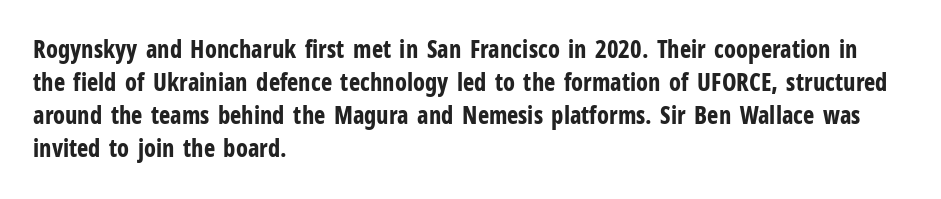
These lines keep a tight, regular rhythm from letter to letter. Heavy-handed strokes throughout: this text is bold. A normal amount of white space separates one row of letters from the next. The font's upright variant was chosen for this text. The string is rendered with underlining switched off. Which margin do the lines hug? The left one — the right edge is uneven.
